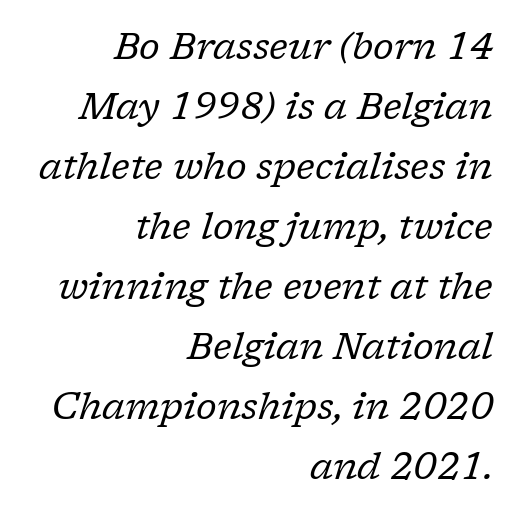
The image shows 37 px regular-weight serif type, italic (leaning right); set right-aligned, normal line spacing (1.62x), normal letter spacing, not underlined; low stroke contrast and a medium x-height.
